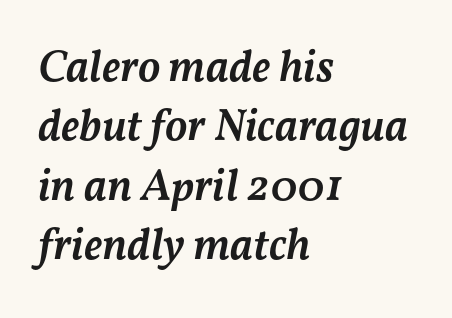
{"italic": "yes", "lean": "right", "slant_degrees": 11, "bold": "semi", "weight": "semibold", "width": "normal", "stroke_contrast": "medium", "x_height": "medium", "monospaced": "no", "underline": "no", "align": "left", "line_spacing": "normal", "line_spacing_ratio": 1.32, "letter_spacing": "normal", "letter_spacing_em": 0.0, "glyph_px": 45}
